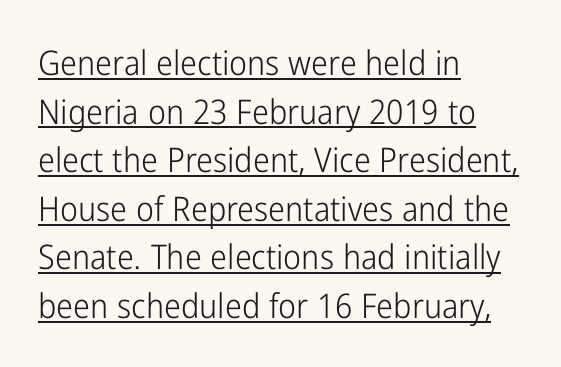
Regular leading. The axis of the letterforms is exactly vertical. Horizontally, the lines are justified to the leading edge only. The passage shown is typeset with a sans-serif family.
